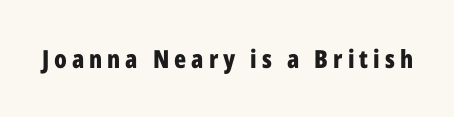
Caption: expanded tracking, letters set apart. I'd describe the lettering as bold — thick and assertive. A clean baseline with only descenders dipping below it. The type sits square on the baseline with zero lean.
